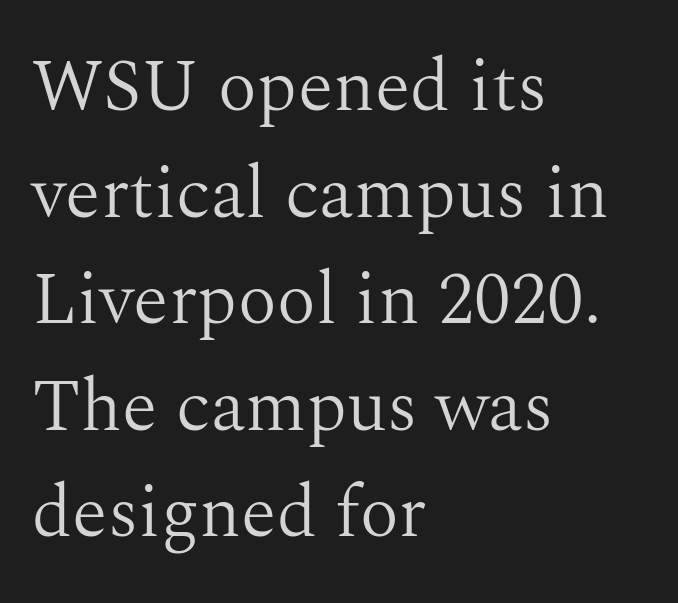
The image shows 73 px light serif type, upright; set left-aligned, normal line spacing (1.46x), normal letter spacing, not underlined; medium stroke contrast and a medium x-height.
